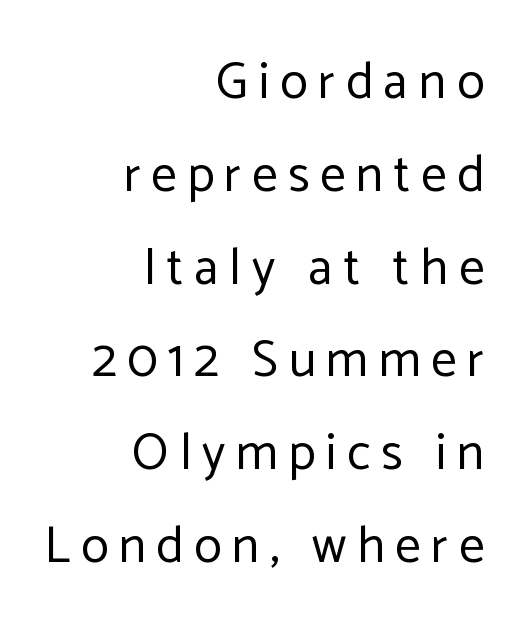
Q: Is the text bold? A: No.
Q: Is the text italic (slanted)? A: No, it is upright.
Q: Is the typeface a serif or a sans-serif typeface? A: Sans-serif.
Q: Is the text underlined? A: No.
Q: How is the paragraph aligned? A: Right-aligned.
Q: Is the spacing between letters normal or unusually wide? A: Unusually wide.
Q: Width (condensed, normal, or wide)? A: Normal.
Q: Stroke contrast? A: Low.
Q: x-height? A: Medium.
Q: Monospaced? A: No.
